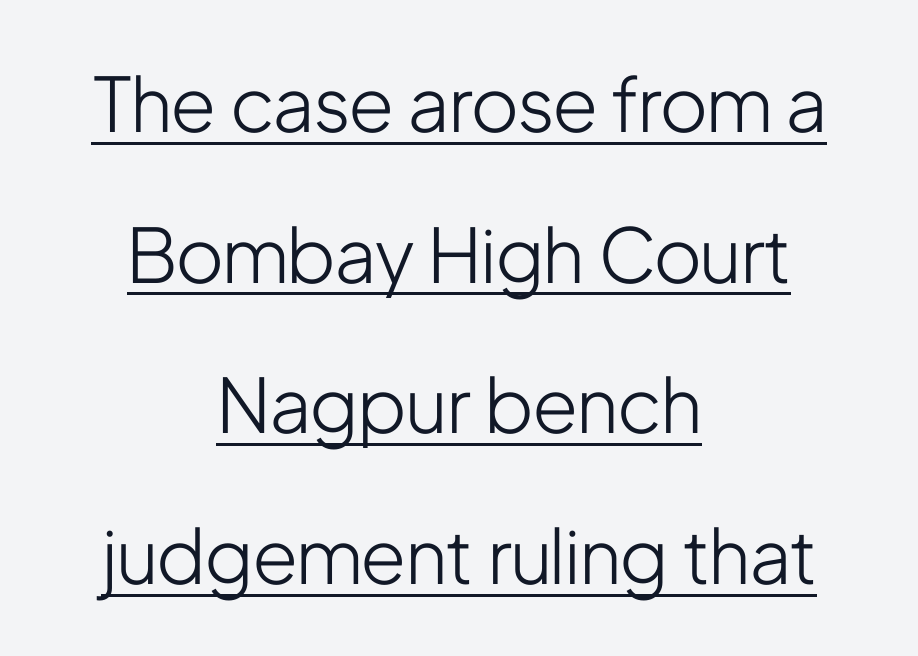
Baseline-to-baseline distance is far greater than the letter height. This sample has the flowing, uneven cadence of proportional lettering. Serifs: no, the terminals of the letterforms are clean. The compositor balanced each line on the midline.
